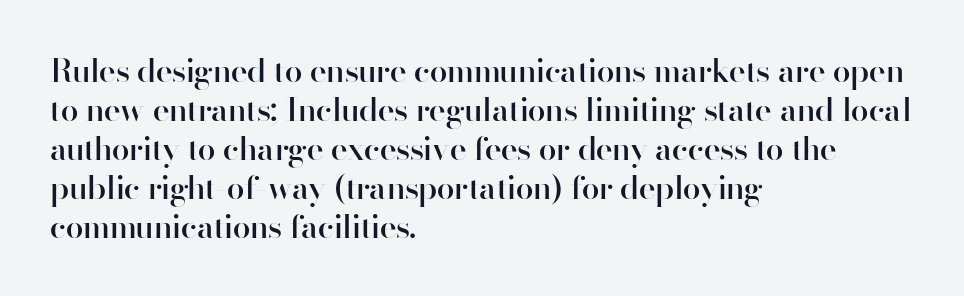
{"serif": "no", "italic": "no", "bold": "semi", "weight": "semibold", "width": "normal", "stroke_contrast": "high", "x_height": "small", "monospaced": "no", "underline": "no", "align": "left", "line_spacing_ratio": 1.22, "letter_spacing": "normal", "letter_spacing_em": 0.0, "glyph_px": 32}
